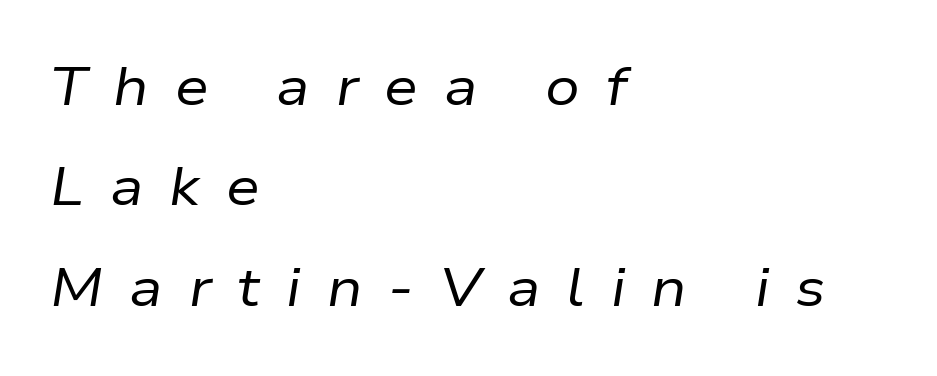
Q: Is the text bold? A: No.
Q: Is the text italic (slanted)? A: Yes, it leans right by about 9 degrees.
Q: Is the text underlined? A: No.
Q: How is the paragraph aligned? A: Left-aligned.
Q: Is the spacing between letters normal or unusually wide? A: Unusually wide.
Q: Width (condensed, normal, or wide)? A: Normal.
Q: Stroke contrast? A: Low.
Q: x-height? A: Medium.
Q: Monospaced? A: No.
